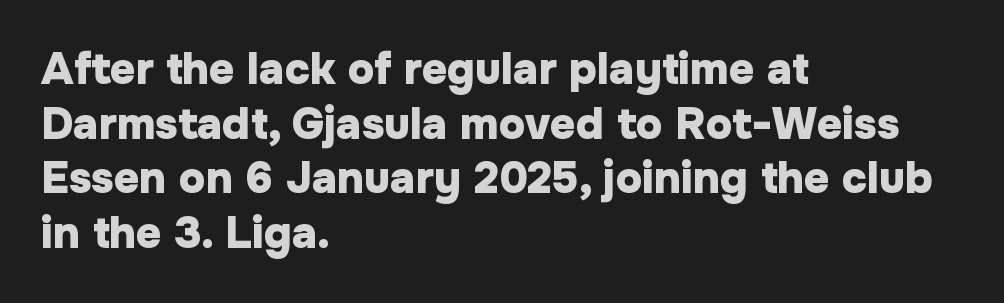
The space beneath each line is pristine and unruled. Compared with an ordinary text face, these strokes are far heavier — a full bold. Glyph-to-glyph distance matches everyday printed text. The paragraph has a hard left edge and a soft right edge.
